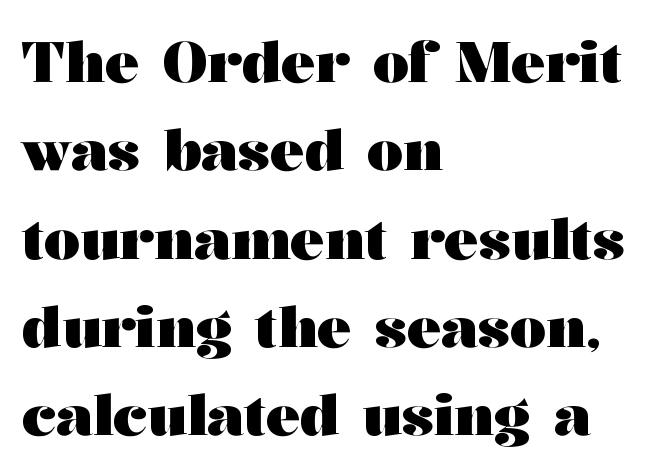
The image shows 57 px heavy, wide serif type, upright; set left-aligned, normal line spacing (1.55x), normal letter spacing, not underlined; medium stroke contrast and a medium x-height.
